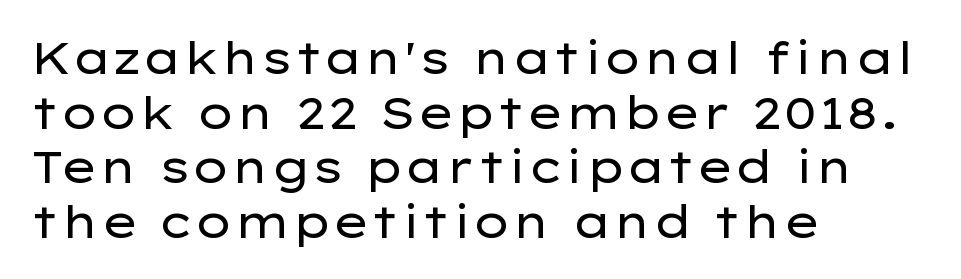
Q: Is the text bold? A: No.
Q: Is the text italic (slanted)? A: No, it is upright.
Q: Is the typeface a serif or a sans-serif typeface? A: Sans-serif.
Q: Is the text underlined? A: No.
Q: How is the paragraph aligned? A: Left-aligned.
Q: Is the spacing between letters normal or unusually wide? A: Normal.
Q: Width (condensed, normal, or wide)? A: Wide.
Q: Stroke contrast? A: Low.
Q: x-height? A: Medium.
Q: Monospaced? A: No.
